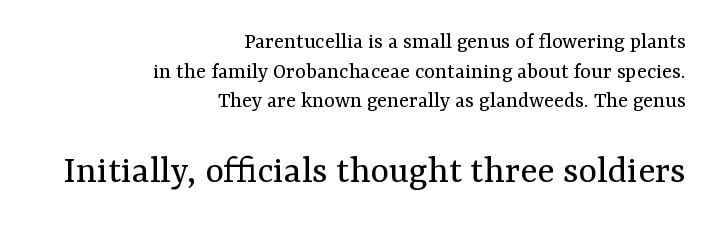
The image shows 40 px regular-weight serif type, upright; set right-aligned, normal line spacing (1.29x), normal letter spacing, not underlined; the second (bottom) block is 1.74x larger; medium stroke contrast and a medium x-height.
